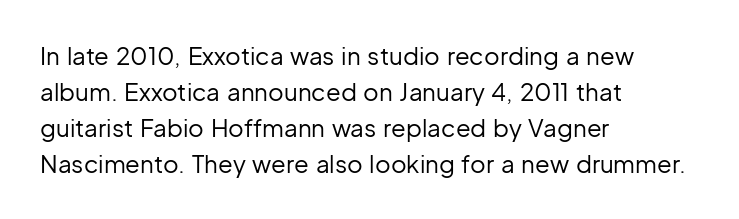
{"italic": "no", "bold": "no", "underline": "no", "align": "left", "line_spacing": "normal", "line_spacing_ratio": 1.5, "letter_spacing": "normal", "letter_spacing_em": 0.0, "glyph_px": 24}
